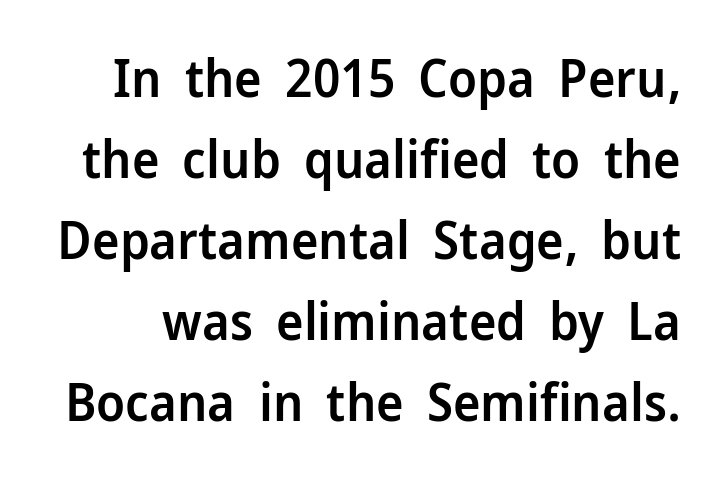
{"serif": "no", "italic": "no", "bold": "semi", "weight": "semibold", "width": "normal", "stroke_contrast": "low", "x_height": "medium", "monospaced": "no", "underline": "no", "line_spacing": "normal", "line_spacing_ratio": 1.56, "letter_spacing": "normal", "letter_spacing_em": 0.0, "glyph_px": 52}
